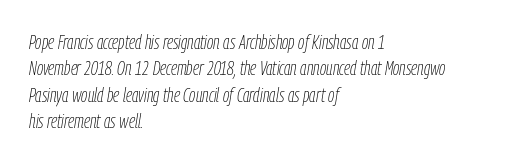
The image shows 20 px text type, italic (leaning right); set left-aligned, normal line spacing (1.32x), normal letter spacing, not underlined.
